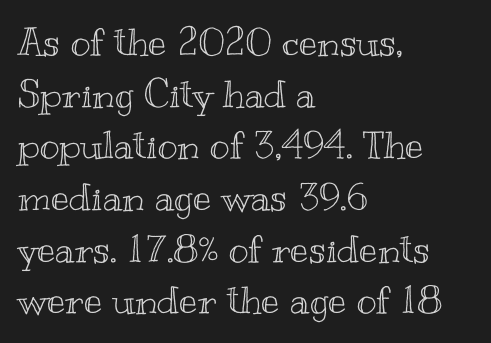
The image shows 38 px wide type, upright; set left-aligned, normal line spacing (1.36x), normal letter spacing, not underlined; a small x-height.
